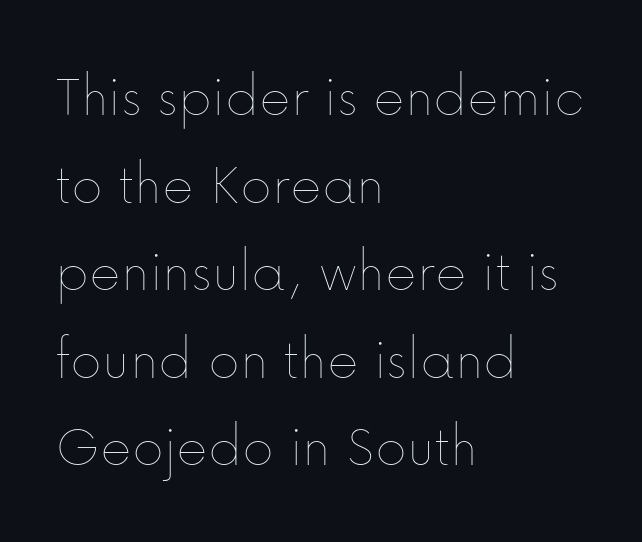
A typesetter would call this zero additional tracking. A quiet, ordinary-to-light weight characterises the typeface. If you drew a line through each stem, it would be perfectly vertical. The area under the type is left untouched. This sample is left-justified, so line endings fall wherever the words run out. The passage shown is typed in a proportional face where columns would drift.
